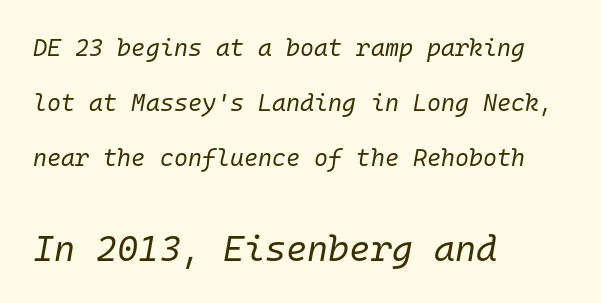
{"italic": "yes", "lean": "right", "slant_degrees": 10, "bold": "no", "weight": "regular", "width": "normal", "stroke_contrast": "low", "x_height": "medium", "monospaced": "yes", "underline": "no", "align": "left", "line_spacing": "loose", "line_spacing_ratio": 2.29, "letter_spacing": "normal", "letter_spacing_em": 0.0, "larger_block": "second", "size_ratio": 1.5, "glyph_px": 36}
